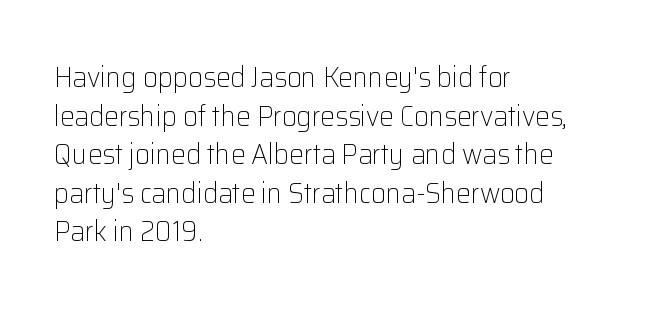
{"serif": "no", "italic": "no", "bold": "no", "weight": "light", "width": "normal", "stroke_contrast": "low", "x_height": "medium", "monospaced": "no", "underline": "no", "align": "left", "line_spacing": "normal", "line_spacing_ratio": 1.33, "letter_spacing": "normal", "letter_spacing_em": 0.0, "glyph_px": 29}
